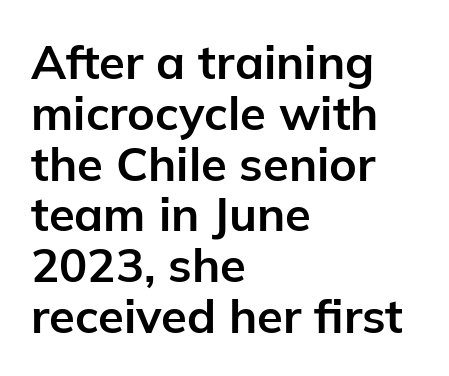
The image shows 47 px bold sans-serif type, upright; set left-aligned, tight line spacing (1.08x), normal letter spacing, not underlined; low stroke contrast and a medium x-height.
